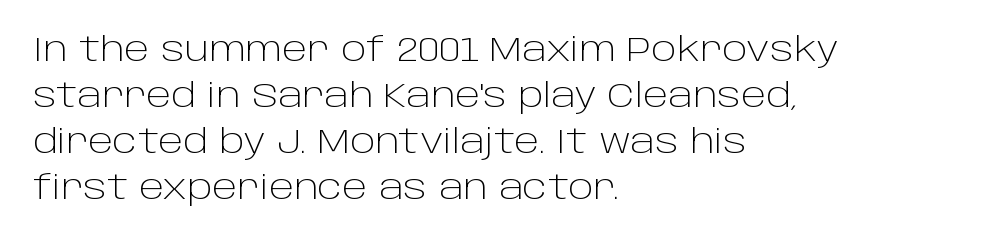
The type sits square on the baseline with zero lean. The ragged edge is on the right, which tells us the setting is flush left. Evenly set lines give the paragraph a standard silhouette. The space directly below the letters is spotless. Think standard paragraph weight, or any step lighter than that.
